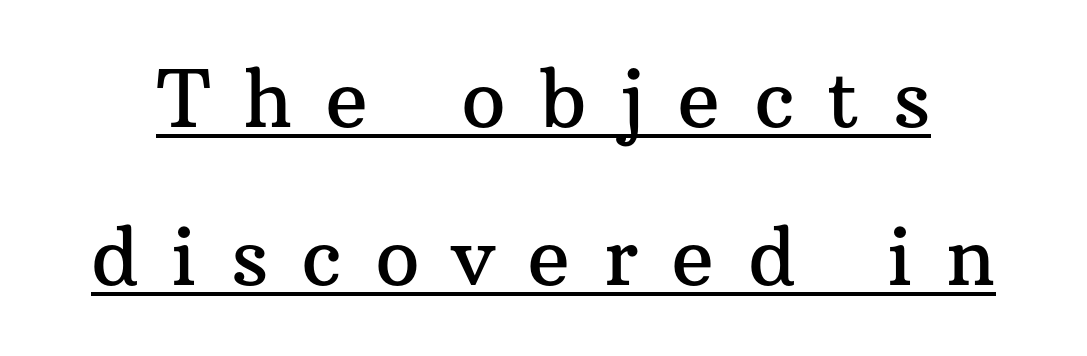
{"serif": "yes", "italic": "no", "width": "normal", "stroke_contrast": "medium", "x_height": "medium", "monospaced": "no", "underline": "yes", "line_spacing": "loose", "line_spacing_ratio": 2.0, "letter_spacing": "wide", "letter_spacing_em": 0.42, "glyph_px": 79}
